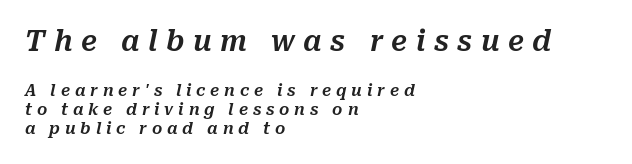
Caption: expanded tracking, letters set apart. A typesetter would call this proportional, since set widths differ per character. When letters slant like this, we call the style italic. This rendering uses left alignment, leaving the right contour irregular.
